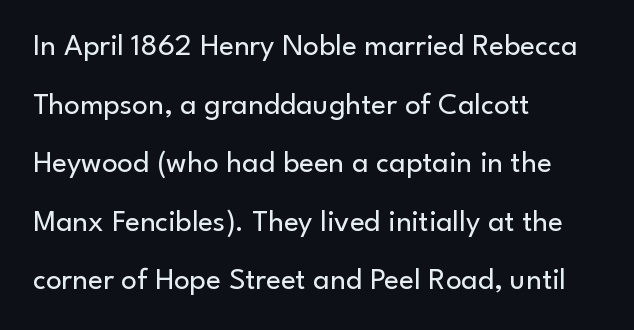
The image shows 31 px regular-weight sans-serif type, upright; set left-aligned, line spacing 1.89x, normal letter spacing, not underlined; low stroke contrast and a small x-height.
